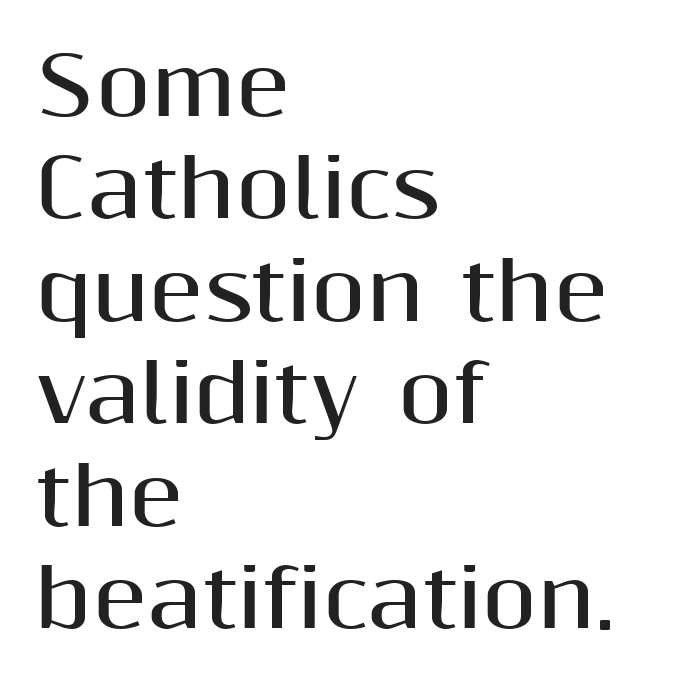
{"serif": "no", "italic": "no", "bold": "yes", "weight": "bold", "width": "normal", "stroke_contrast": "medium", "x_height": "medium", "monospaced": "no", "underline": "no", "align": "left", "line_spacing": "normal", "line_spacing_ratio": 1.28, "letter_spacing": "normal", "letter_spacing_em": 0.0, "glyph_px": 80}
